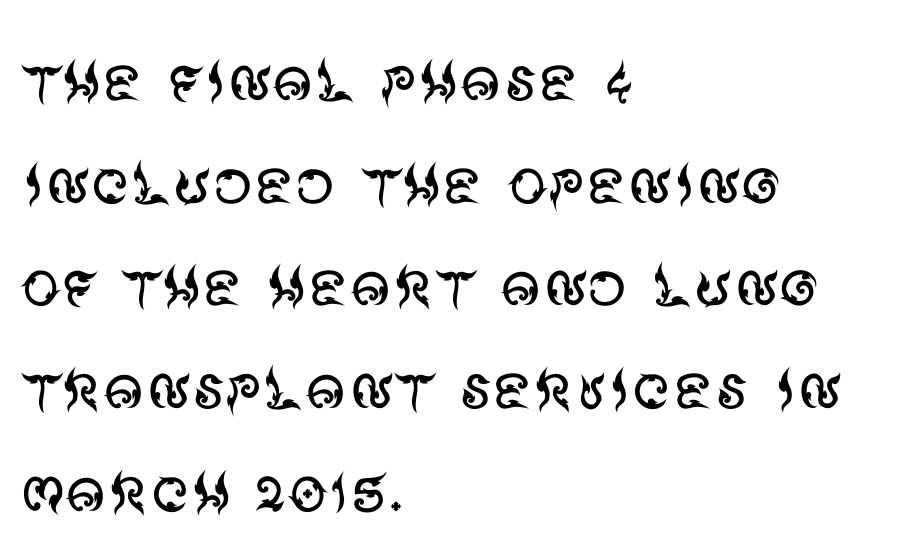
The image shows 79 px regular-weight sans-serif type, upright; set left-aligned, normal line spacing (1.3x), normal letter spacing, not underlined; medium stroke contrast and a large x-height.
